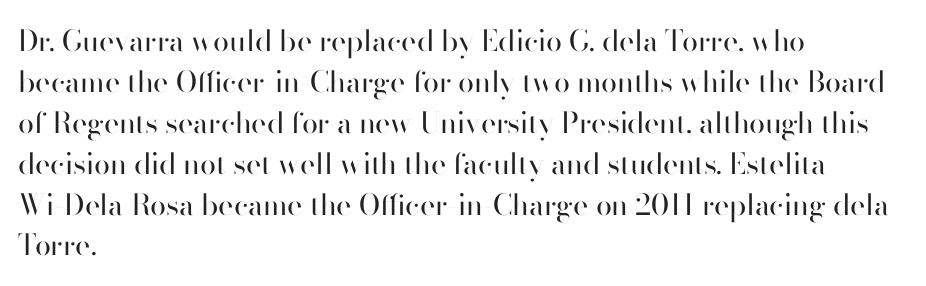
The font's upright variant was chosen for this text. Nothing heavy about these letters — not bold at all. The letters sit at their default tracking, neither squeezed nor spread. If you drew a ruler down the left edge, every line would touch it. Nothing sits at the stroke ends, so this counts as sans-serif.
